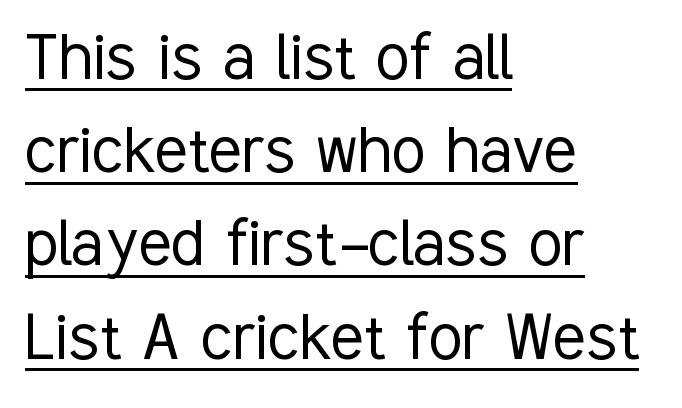
Q: Is the text bold? A: No.
Q: Is the text italic (slanted)? A: No, it is upright.
Q: Is the typeface a serif or a sans-serif typeface? A: Sans-serif.
Q: Is the text underlined? A: Yes.
Q: How is the paragraph aligned? A: Left-aligned.
Q: Is the spacing between letters normal or unusually wide? A: Normal.
Q: Width (condensed, normal, or wide)? A: Condensed.
Q: Stroke contrast? A: Low.
Q: x-height? A: Medium.
Q: Monospaced? A: No.
